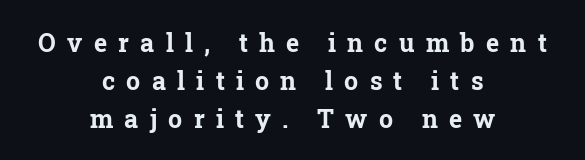
The horizontal fit of the characters is loose and conspicuously gappy. Every row of glyphs is offset so its center matches the block's center. Is the type bold? Yes — the strokes are clearly thick and heavy. The space directly below the letters is spotless.
